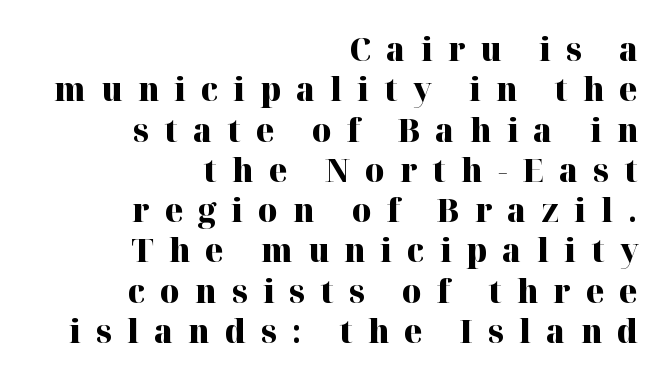
The area under the type is left untouched. Varying glyph widths throughout — classic text-font behaviour. The text block is weighted toward the right margin, trailing off unevenly leftward. Compared with an ordinary text face, these strokes are far heavier — a full bold. Type style note: has serifs. In terms of posture, this sample is upright.
